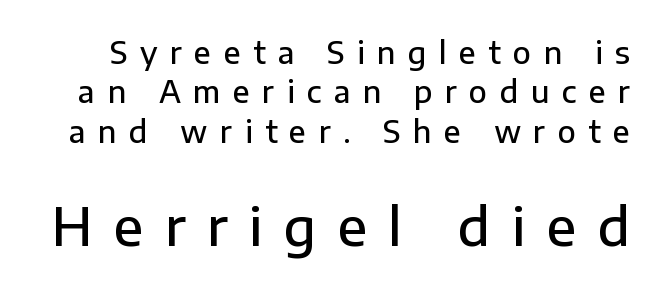
{"serif": "no", "italic": "no", "bold": "semi", "weight": "semibold", "width": "normal", "stroke_contrast": "low", "x_height": "medium", "monospaced": "no", "underline": "no", "line_spacing": "normal", "line_spacing_ratio": 1.31, "letter_spacing": "wide", "letter_spacing_em": 0.41, "larger_block": "second", "size_ratio": 1.73, "glyph_px": 52}
